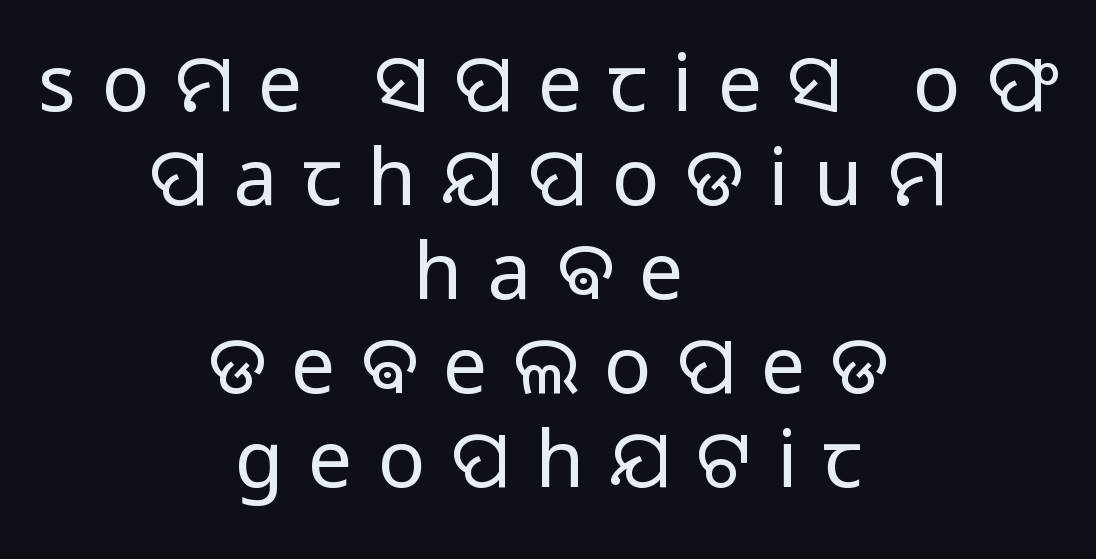
Loose tracking; the words dissolve into strings of separated letters. Is the stroke heavy? The answer is a plain regular-or-lighter. The foot of each line stays bare and open. The passage is arranged like a title page — every line centered.
